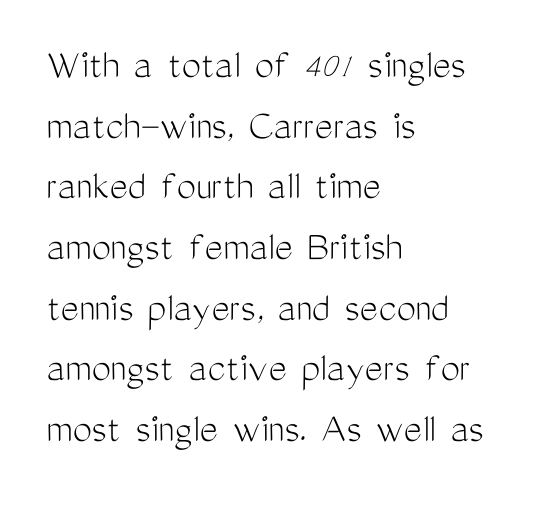
The rendering shows plain stroke endings on the letterforms — a sans-serif design. These lines keep a tight, regular rhythm from letter to letter. Rendered with straight, roman letterforms. The passage shown is not underscored anywhere. No heavy texture on the line: the type isn't bold.
